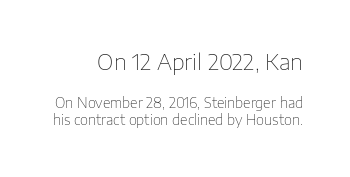
Q: Is the text bold? A: No.
Q: Is the text italic (slanted)? A: No, it is upright.
Q: Is the text underlined? A: No.
Q: How is the paragraph aligned? A: Right-aligned.
Q: Is the spacing between letters normal or unusually wide? A: Normal.
Q: Is the spacing between lines tight, normal or loose? A: Normal.
Q: Which block of text is set in a larger size, the first (top) or the second (bottom)? A: The first (top) one.
